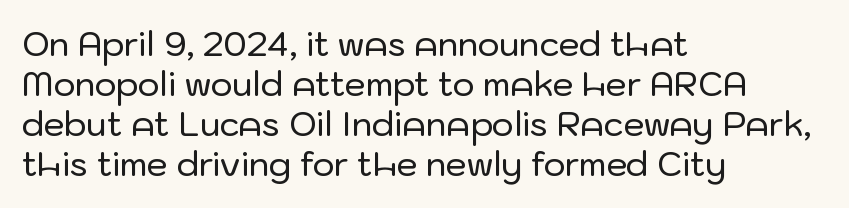
Horizontally, the lines are justified to the leading edge only. Plain, unruled lines of type. Tall strokes in this sample are plumb rather than angled. Is this a fixed-width face? No — the glyphs have proportional, varying widths. The designer went with a sans here, leaving each stem footless. Standard letterfit; no display-style spreading of the glyphs.
